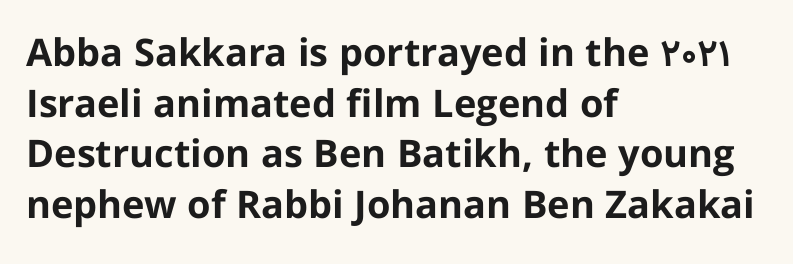
The image shows 38 px bold sans-serif type, upright; set left-aligned, normal line spacing (1.33x), normal letter spacing, not underlined; low stroke contrast and a medium x-height.
